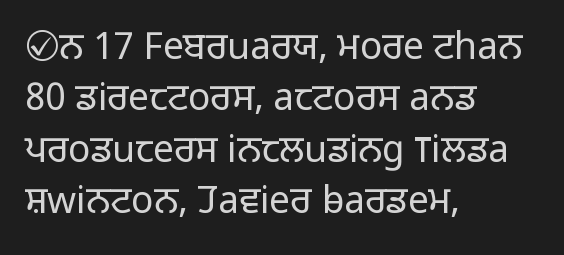
Ascenders rise straight up at ninety degrees. The typeface has the unassuming heft of standard copy or less. Do the characters align in a grid? No, the font is proportional. The horizontal fit of the characters is conventional and even. This rendering employs a face without finishing strokes, i.e., a sans-serif.
